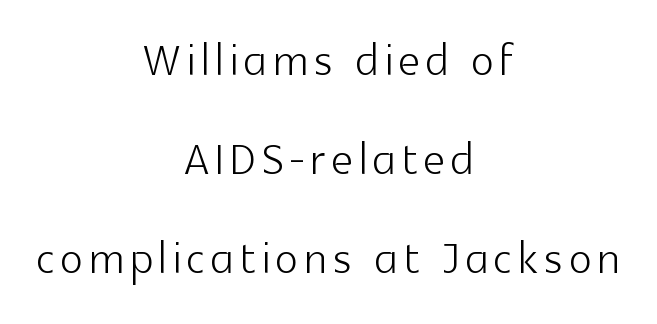
Q: Is the text bold? A: No.
Q: Is the text italic (slanted)? A: No, it is upright.
Q: Is the typeface a serif or a sans-serif typeface? A: Sans-serif.
Q: Is the text underlined? A: No.
Q: How is the paragraph aligned? A: Centered.
Q: Is the spacing between lines tight, normal or loose? A: Normal.
Q: Width (condensed, normal, or wide)? A: Normal.
Q: x-height? A: Medium.
Q: Monospaced? A: No.
